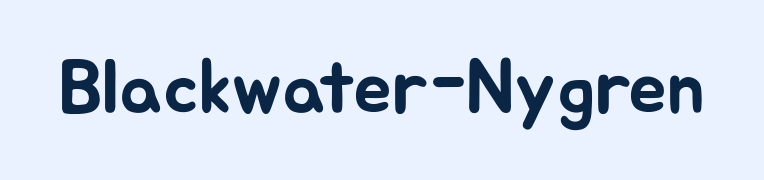
{"serif": "no", "italic": "no", "width": "normal", "stroke_contrast": "low", "x_height": "medium", "monospaced": "no", "underline": "no", "letter_spacing": "normal", "letter_spacing_em": 0.0, "glyph_px": 77}
